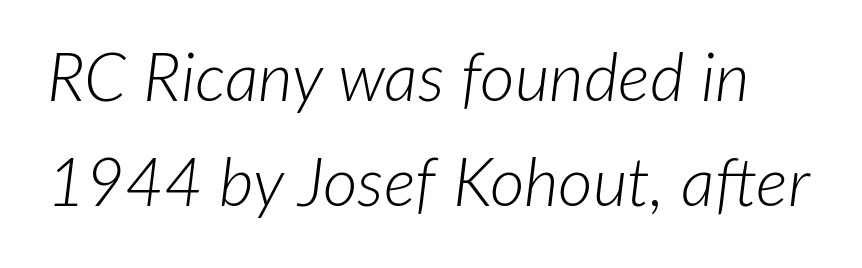
The characters are drawn with everyday or finer stroke widths. In terms of posture, this sample is oblique. The letters advance in unequal steps, a hallmark of proportional type. The strip under each line holds only bare page. Short note: letters normally spaced. Horizontal bands of white between lines are of average thickness.
